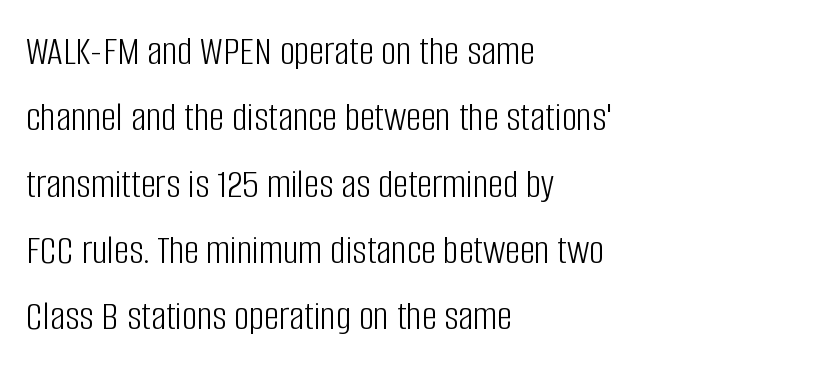
The image shows 42 px light, condensed sans-serif type, upright; set left-aligned, normal line spacing (1.58x), normal letter spacing, not underlined; low stroke contrast and a large x-height.
